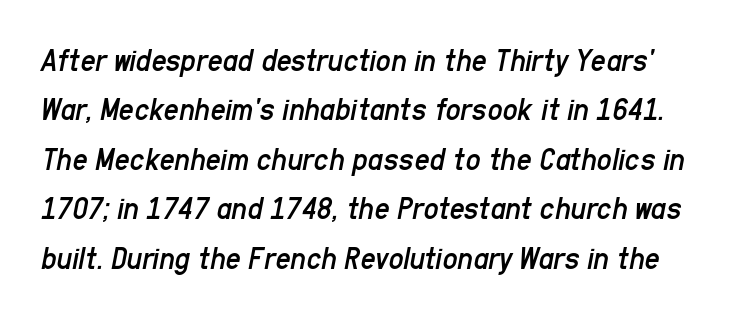
Rule under the text: the space is simply empty. These lines sit exactly where default settings would place them. Would a proofreader flag this as italicized? Yes. A typesetter would call this zero additional tracking. Summary of weight: not heavy and not bold. You could not count columns in this text — the font is proportionally spaced.
